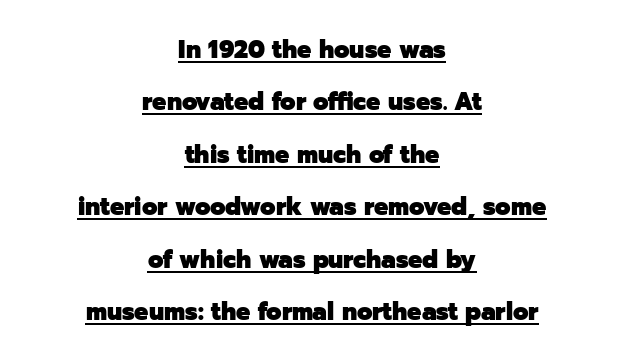
You can tell it's not italic because the verticals are truly vertical. A baseline rule has been typeset under these characters. Vertical spacing — loose. Heavy-handed strokes throughout: this text is bold. The line texture is even and compact thanks to regular tracking. In CSS terms this would be text-align: center.
